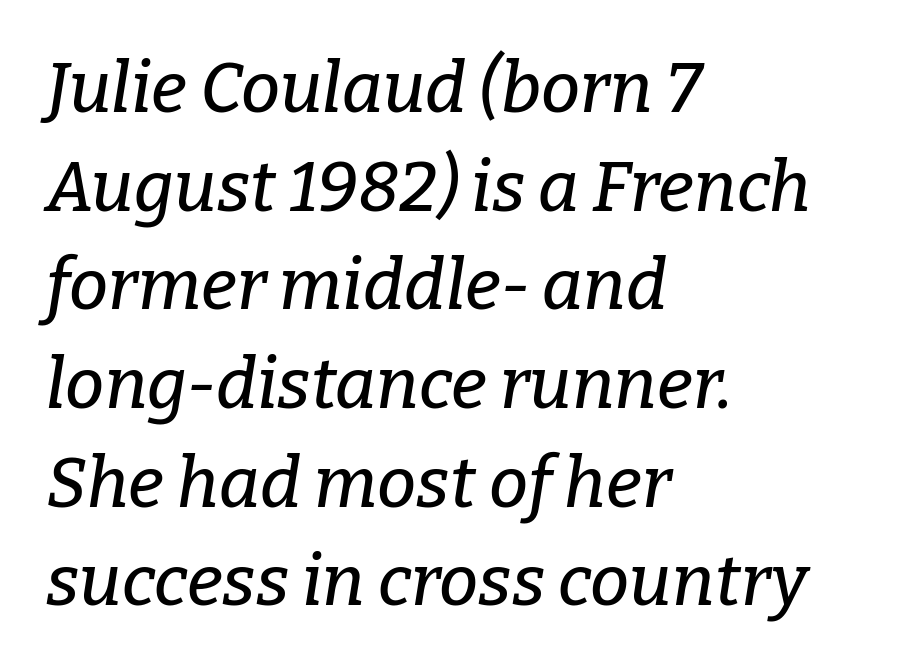
The image shows 70 px serif type, italic (leaning right); set left-aligned, normal line spacing (1.41x), normal letter spacing, not underlined; low stroke contrast and a medium x-height.
